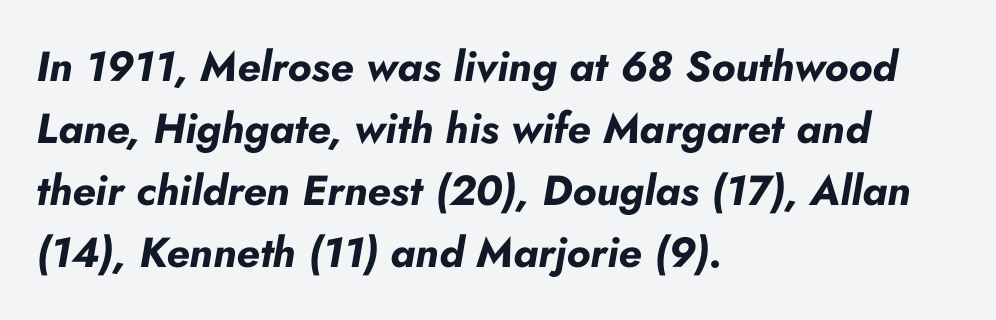
{"italic": "yes", "lean": "right", "slant_degrees": 10, "bold": "yes", "weight": "bold", "width": "normal", "stroke_contrast": "low", "x_height": "small", "monospaced": "no", "underline": "no", "align": "left", "line_spacing": "normal", "line_spacing_ratio": 1.48, "letter_spacing": "normal", "letter_spacing_em": 0.0, "glyph_px": 42}
